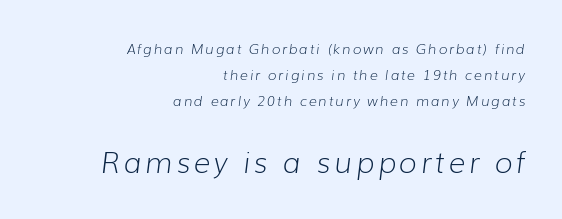
The image shows 29 px light type, italic (leaning right); set right-aligned, line spacing 1.85x, not underlined; the second (bottom) block is 2.07x larger; low stroke contrast and a medium x-height.
